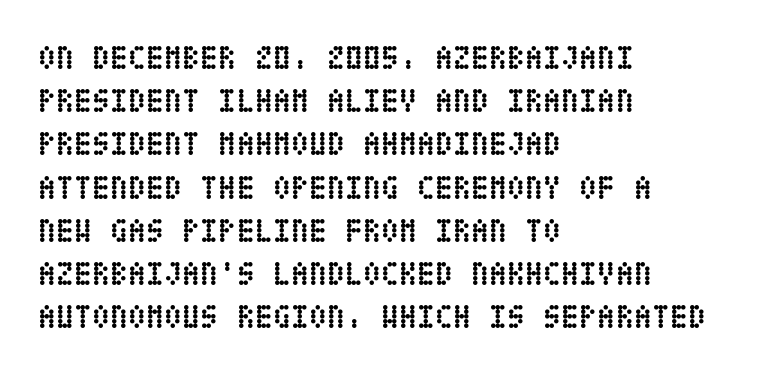
Inter-character spacing is left at the font's built-in metrics. I'd describe the lettering as bold — thick and assertive. Every character sits straight up, as roman type does. Summary of vertical rhythm: regular, with standard interline spacing. One-word summary of the alignment: left. Beneath every word, the page is bare.
